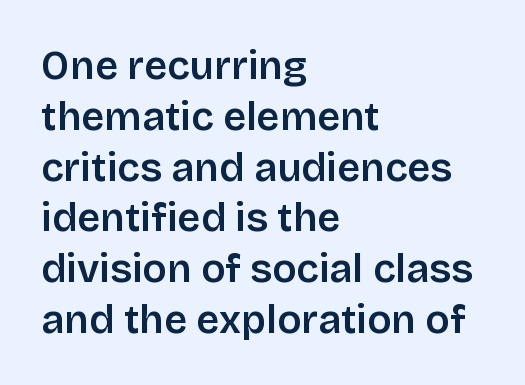
Q: Is the text bold? A: Semi-bold.
Q: Is the text italic (slanted)? A: No, it is upright.
Q: Is the typeface a serif or a sans-serif typeface? A: Sans-serif.
Q: Is the text underlined? A: No.
Q: How is the paragraph aligned? A: Left-aligned.
Q: Is the spacing between letters normal or unusually wide? A: Normal.
Q: Is the spacing between lines tight, normal or loose? A: Normal.
Q: Width (condensed, normal, or wide)? A: Normal.
Q: Stroke contrast? A: Low.
Q: x-height? A: Large.
Q: Monospaced? A: No.
